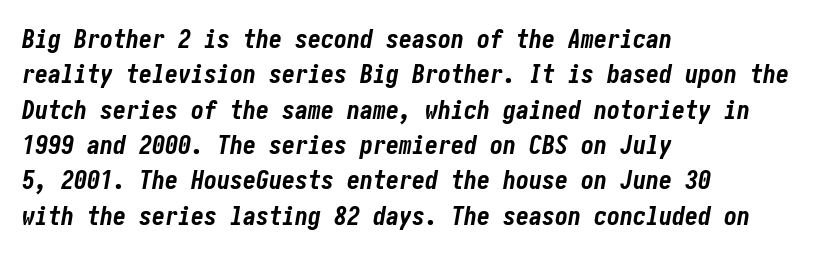
{"italic": "yes", "lean": "right", "slant_degrees": 10, "bold": "yes", "underline": "no", "align": "left", "line_spacing": "normal", "line_spacing_ratio": 1.36, "letter_spacing": "normal", "letter_spacing_em": 0.0, "glyph_px": 26}
